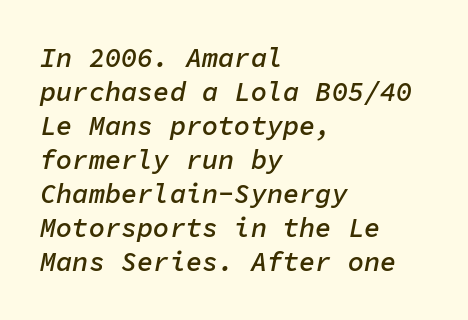
Q: Is the text bold? A: Semi-bold.
Q: Is the text italic (slanted)? A: Yes, it leans right by about 11 degrees.
Q: Is the text underlined? A: No.
Q: How is the paragraph aligned? A: Left-aligned.
Q: Is the spacing between letters normal or unusually wide? A: Normal.
Q: Is the spacing between lines tight, normal or loose? A: Normal.
